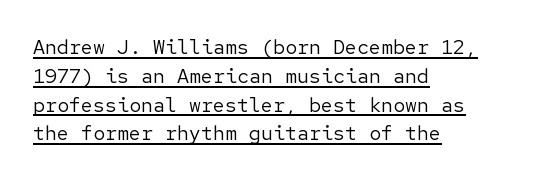
The image shows 20 px text type, upright; set left-aligned, normal line spacing (1.44x), normal letter spacing, underlined.
